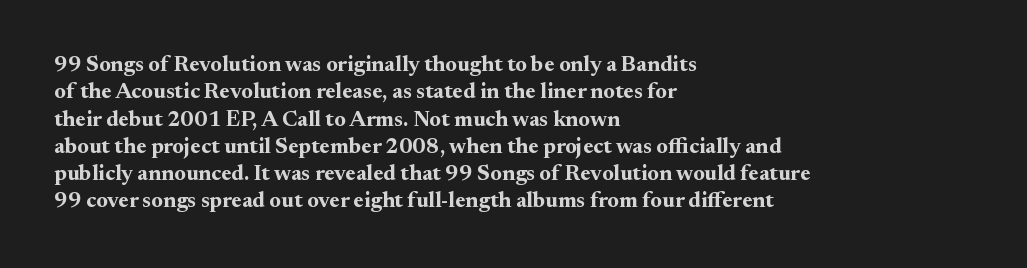
Chunky letters — that's bold for sure. Caption: standard tracking, unaltered. Descenders are the only things crossing below the line. Typeset ragged right — the left edge is the straight one. The letters stand upright; this is a roman face.
